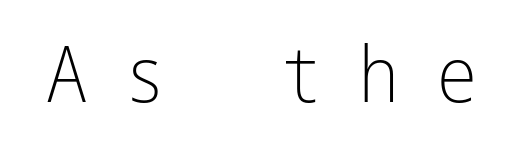
Observe the wide spacing: letters keep a clear distance from each other. Rule under the text: the space is simply empty. The letters stand upright; this is a roman face. The strokes carry an ordinary text weight at most. Letterform terminals end flat and unadorned throughout the passage.
